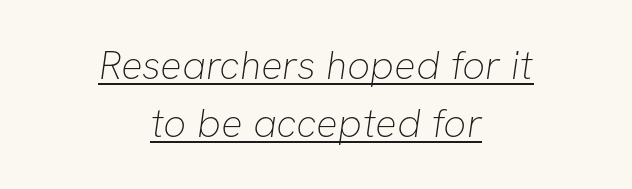
The image shows 40 px thin sans-serif type; set centered, normal line spacing (1.45x), normal letter spacing, underlined; low stroke contrast and a medium x-height.
